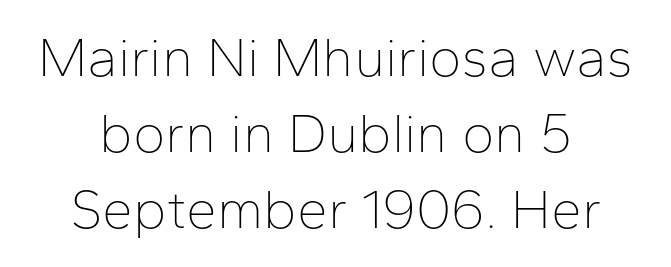
{"serif": "no", "italic": "no", "bold": "no", "weight": "thin", "width": "normal", "stroke_contrast": "low", "x_height": "medium", "monospaced": "no", "underline": "no", "align": "center", "line_spacing": "normal", "line_spacing_ratio": 1.38, "letter_spacing": "normal", "letter_spacing_em": 0.0, "glyph_px": 55}
